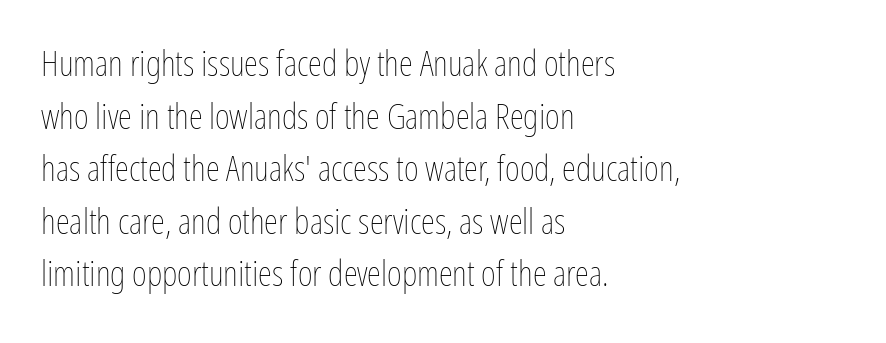
No heavy texture on the line: the type isn't bold. Short and long lines alike share a common starting point at left. Decoration check: the copy has no underline. Compared with typical paragraphs, the rows here are spaced about the same.
